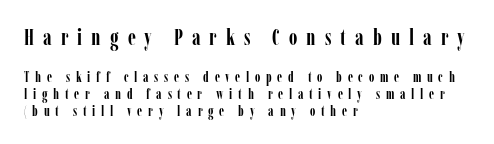
The image shows 22 px bold type, upright; set left-aligned, line spacing 1.2x, unusually wide letter spacing (+0.41 em), not underlined; the first (top) block is 1.57x larger.
